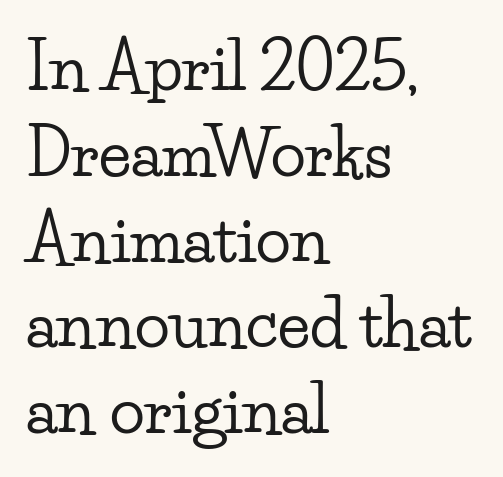
The characters display serif detailing at their extremities. Here the designer chose a conventional face with non-uniform glyph widths. Every character sits straight up, as roman type does. The string is rendered with underlining switched off. The block of text has a typical density, with ordinary space between rows.
